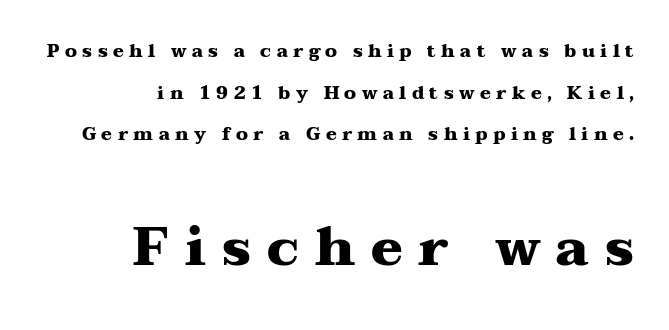
The typesetter chose a ragged-left arrangement here. Each letter keeps its own natural width here, so spacing adapts to shape. Plenty of ink on the page — the face is bold. Serif or sans? Serif — the stroke terminals have little feet.
